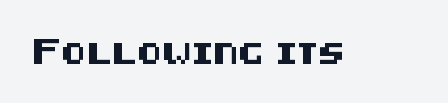
Every character sits straight up, as roman type does. The string is rendered with underlining switched off. Students, note that the glyphs here touch the page at normal intervals.
